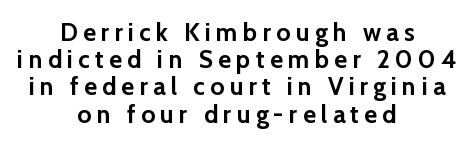
{"italic": "no", "bold": "yes", "underline": "no", "align": "center", "line_spacing": "tight", "line_spacing_ratio": 1.09, "letter_spacing": "wide", "letter_spacing_em": 0.21, "glyph_px": 25}
